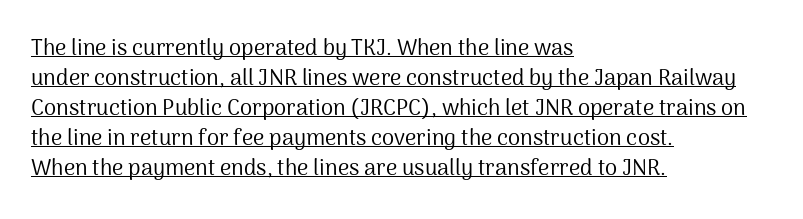
Think standard paragraph weight, or any step lighter than that. Leftover space on each line is placed entirely after the last word. The rendering keeps characters at their native spacing. Is there any slant? The stems are plumb. The space between consecutive lines is moderate. Glance below the letters and you will spot a drawn line.
